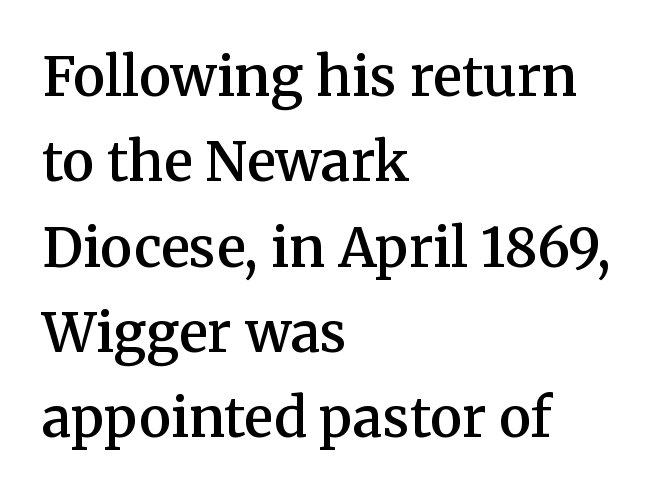
The image shows 54 px semibold serif type, upright; set left-aligned, normal line spacing (1.58x), normal letter spacing, not underlined; medium stroke contrast and a medium x-height.
